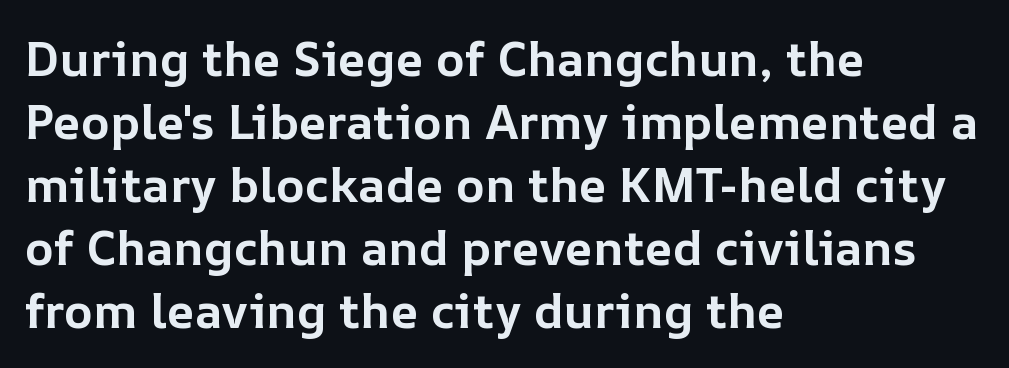
This block has exactly the height ordinary leading produces. This sample is left-justified, so line endings fall wherever the words run out. The type sits square on the baseline with zero lean. The type is set solid horizontally, with unmodified tracking.
